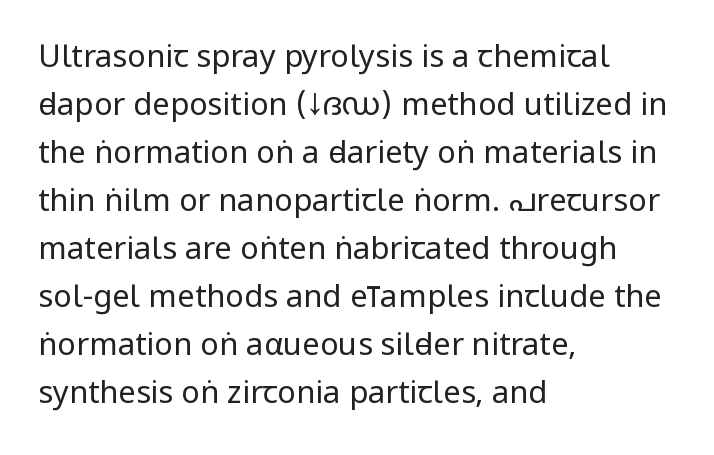
Q: Is the text bold? A: No.
Q: Is the text italic (slanted)? A: No, it is upright.
Q: Is the typeface a serif or a sans-serif typeface? A: Sans-serif.
Q: Is the text underlined? A: No.
Q: How is the paragraph aligned? A: Left-aligned.
Q: Is the spacing between letters normal or unusually wide? A: Normal.
Q: Is the spacing between lines tight, normal or loose? A: Normal.
Q: Width (condensed, normal, or wide)? A: Condensed.
Q: Stroke contrast? A: Low.
Q: x-height? A: Large.
Q: Monospaced? A: No.
